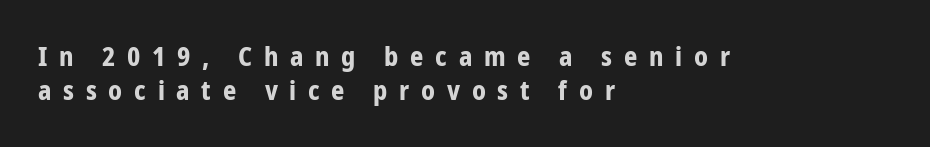
The image shows 26 px bold type, upright; set left-aligned, normal line spacing (1.31x), unusually wide letter spacing (+0.45 em), not underlined.
